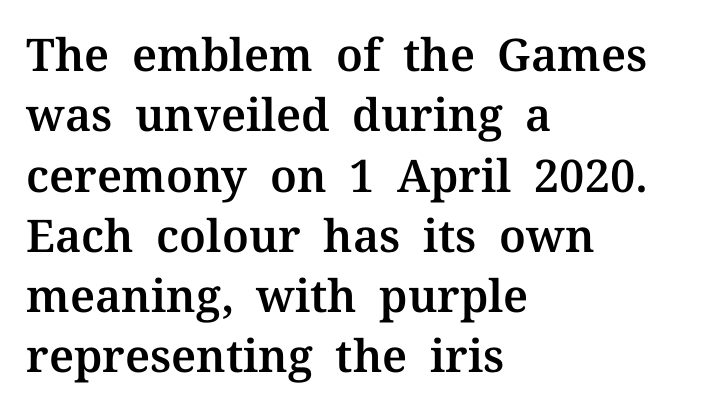
The image shows 45 px serif type, upright; set left-aligned, normal line spacing (1.34x), normal letter spacing, not underlined; medium stroke contrast and a medium x-height.
